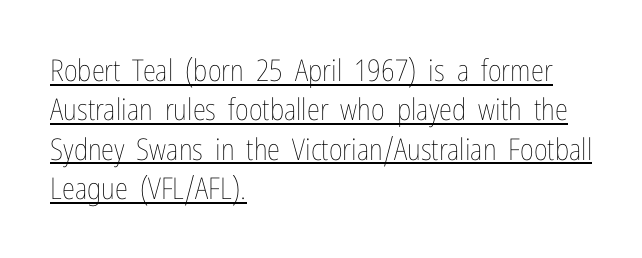
Q: Is the text bold? A: No.
Q: Is the text italic (slanted)? A: No, it is upright.
Q: Is the text underlined? A: Yes.
Q: How is the paragraph aligned? A: Left-aligned.
Q: Is the spacing between letters normal or unusually wide? A: Normal.
Q: Is the spacing between lines tight, normal or loose? A: Normal.
Q: Width (condensed, normal, or wide)? A: Condensed.
Q: Stroke contrast? A: Low.
Q: x-height? A: Medium.
Q: Monospaced? A: No.
